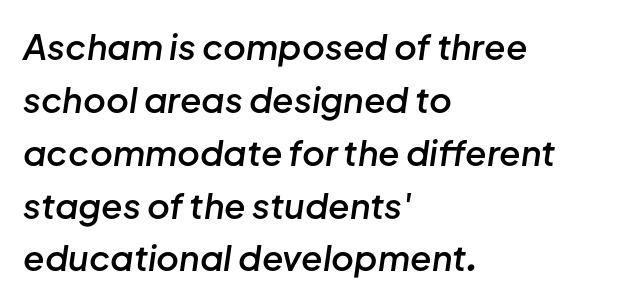
The vertical gap from one line to the next is medium. The letterforms sit shoulder to shoulder at normal distance. Lines of text with bare space underneath. Strokes here are thickened, but only to semibold level. Horizontal alignment here is leftward, the default for most running prose.
